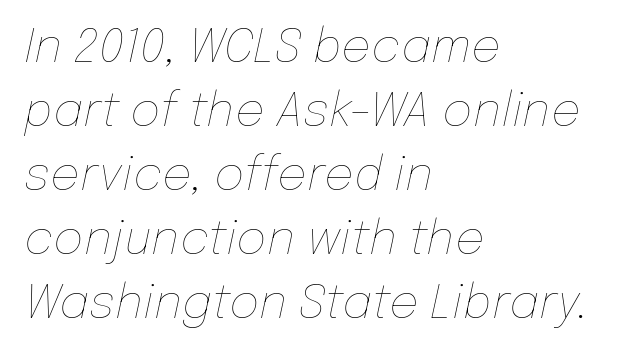
The image shows 47 px thin type, italic (leaning right); set left-aligned, normal line spacing (1.36x), normal letter spacing, not underlined; low stroke contrast and a medium x-height.
